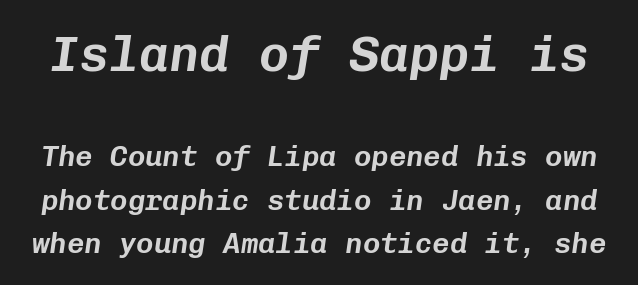
Q: Is the text italic (slanted)? A: Yes, it leans right by about 8 degrees.
Q: Is the text underlined? A: No.
Q: Is the spacing between letters normal or unusually wide? A: Normal.
Q: Is the spacing between lines tight, normal or loose? A: Normal.
Q: Which block of text is set in a larger size, the first (top) or the second (bottom)? A: The first (top) one.
Q: Width (condensed, normal, or wide)? A: Normal.
Q: Stroke contrast? A: Low.
Q: x-height? A: Medium.
Q: Monospaced? A: Yes.
